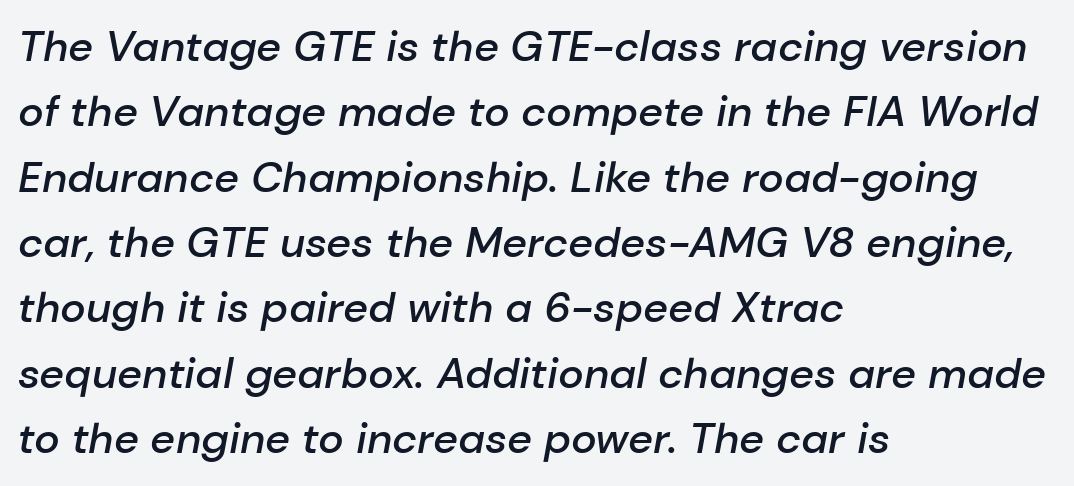
The image shows 43 px semibold type, italic (leaning right); set left-aligned, normal line spacing (1.52x), normal letter spacing, not underlined; low stroke contrast and a medium x-height.
